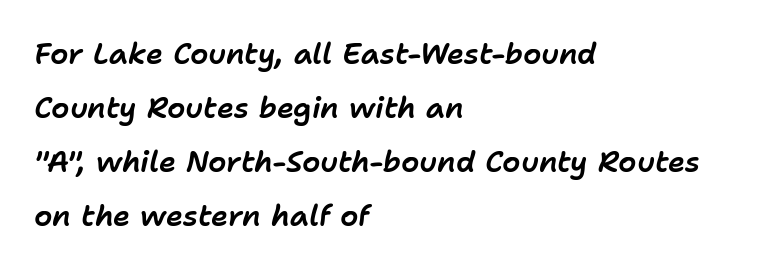
Q: Is the text italic (slanted)? A: Yes, it leans right by about 11 degrees.
Q: Is the text underlined? A: No.
Q: How is the paragraph aligned? A: Left-aligned.
Q: Is the spacing between letters normal or unusually wide? A: Normal.
Q: Width (condensed, normal, or wide)? A: Normal.
Q: Stroke contrast? A: Low.
Q: x-height? A: Medium.
Q: Monospaced? A: No.
